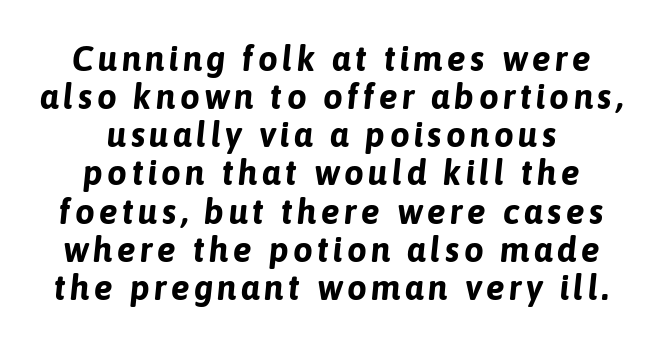
The image shows 35 px bold type, italic (leaning right); set centered, tight line spacing (1.09x), not underlined; low stroke contrast and a medium x-height.
